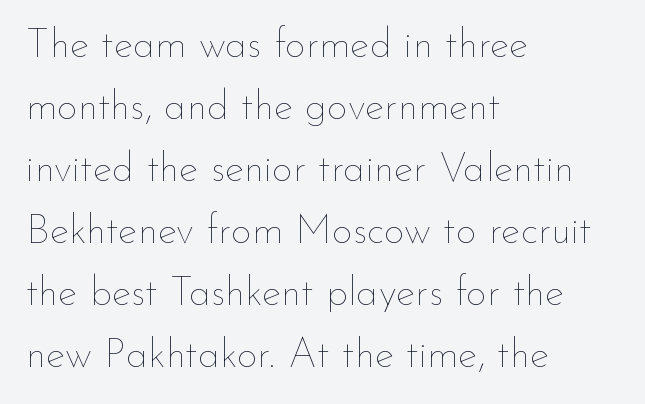
{"italic": "no", "bold": "no", "weight": "thin", "width": "normal", "stroke_contrast": "low", "x_height": "small", "monospaced": "no", "underline": "no", "align": "left", "line_spacing": "normal", "line_spacing_ratio": 1.51, "letter_spacing": "normal", "letter_spacing_em": 0.0, "glyph_px": 41}
